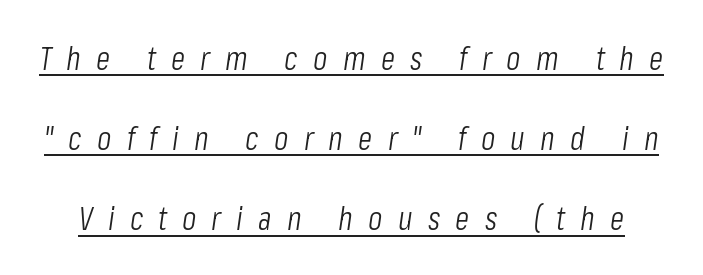
Q: Is the text bold? A: No.
Q: Is the text italic (slanted)? A: Yes, it leans right by about 8 degrees.
Q: Is the text underlined? A: Yes.
Q: Is the spacing between letters normal or unusually wide? A: Unusually wide.
Q: Is the spacing between lines tight, normal or loose? A: Loose.
Q: Width (condensed, normal, or wide)? A: Condensed.
Q: Stroke contrast? A: Low.
Q: x-height? A: Medium.
Q: Monospaced? A: No.
